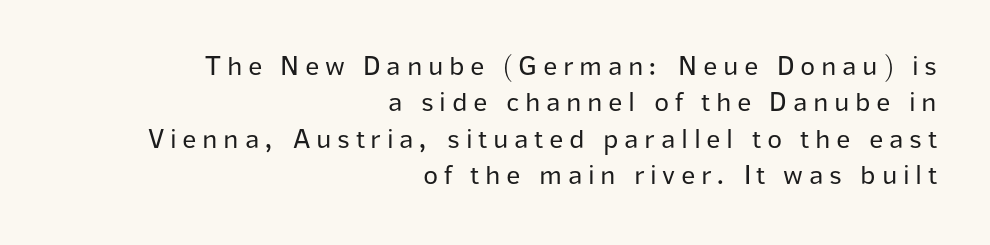
Bold? No — there's no thickening of the strokes. Each new line begins a customary step beneath the previous one. Observe the wide spacing: letters keep a clear distance from each other. The characters display no serif detailing; their extremities are plain. Each letter keeps its own natural width here, so spacing adapts to shape. Posture: vertical.
